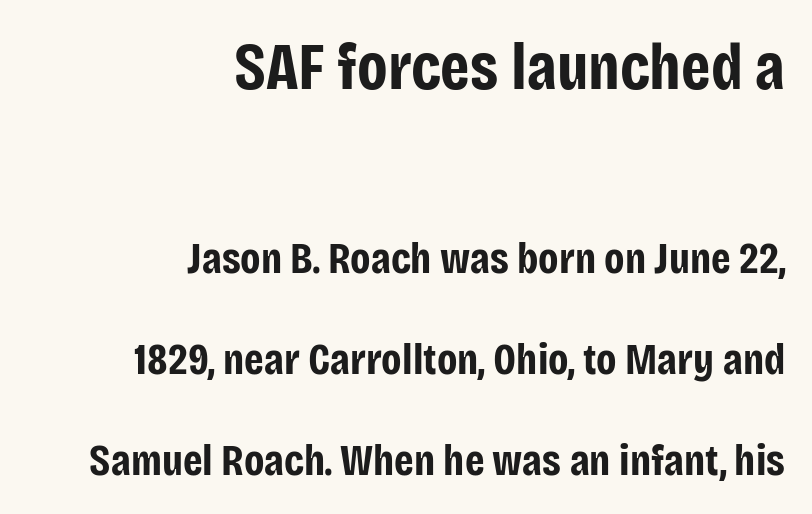
{"serif": "no", "italic": "no", "bold": "yes", "weight": "bold", "width": "condensed", "stroke_contrast": "low", "x_height": "large", "monospaced": "no", "underline": "no", "align": "right", "line_spacing": "loose", "line_spacing_ratio": 2.3, "letter_spacing": "normal", "letter_spacing_em": 0.0, "larger_block": "first", "size_ratio": 1.5, "glyph_px": 66}
